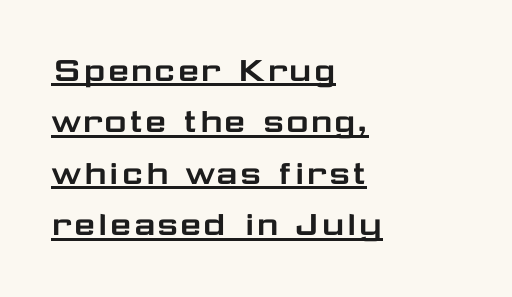
The image shows 39 px wide sans-serif type, upright; set left-aligned, normal line spacing (1.32x), normal letter spacing, underlined; low stroke contrast and a medium x-height.
